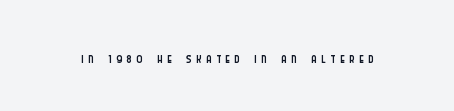
Stroke thickness stays within the range of a standard reading face or lighter. Quick note: underline off. In terms of posture, this sample is upright. In terms of letterspacing, this is a distinctly airy, spread setting.
